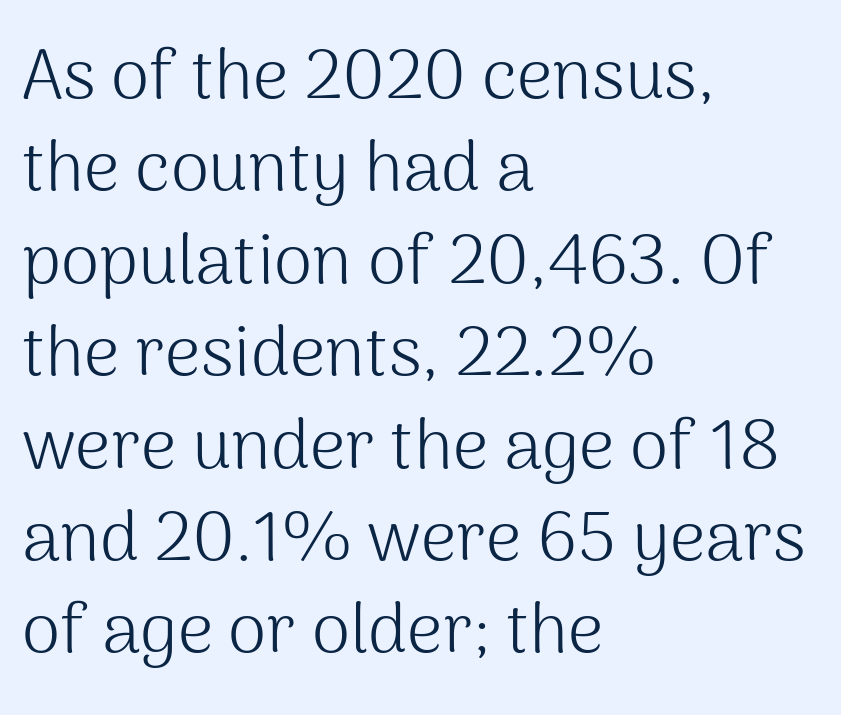
The image shows 70 px light sans-serif type, upright; set left-aligned, normal line spacing (1.32x), normal letter spacing, not underlined; medium stroke contrast and a medium x-height.
